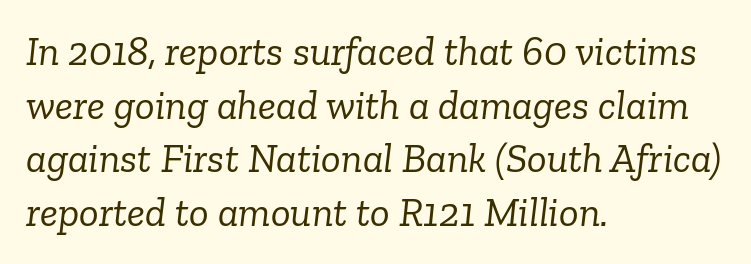
Q: Is the text bold? A: No.
Q: Is the text italic (slanted)? A: Yes, it leans right by about 6 degrees.
Q: Is the typeface a serif or a sans-serif typeface? A: Serif.
Q: Is the text underlined? A: No.
Q: How is the paragraph aligned? A: Left-aligned.
Q: Is the spacing between letters normal or unusually wide? A: Normal.
Q: Is the spacing between lines tight, normal or loose? A: Normal.
Q: Width (condensed, normal, or wide)? A: Normal.
Q: Stroke contrast? A: Low.
Q: x-height? A: Medium.
Q: Monospaced? A: No.
